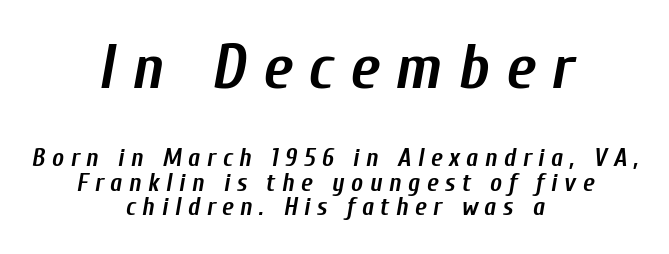
{"italic": "yes", "lean": "right", "slant_degrees": 10, "bold": "yes", "weight": "semibold", "width": "condensed", "stroke_contrast": "low", "x_height": "medium", "monospaced": "no", "underline": "no", "align": "center", "line_spacing": "tight", "line_spacing_ratio": 0.98, "letter_spacing": "wide", "letter_spacing_em": 0.26, "larger_block": "first", "size_ratio": 2.52, "glyph_px": 63}
